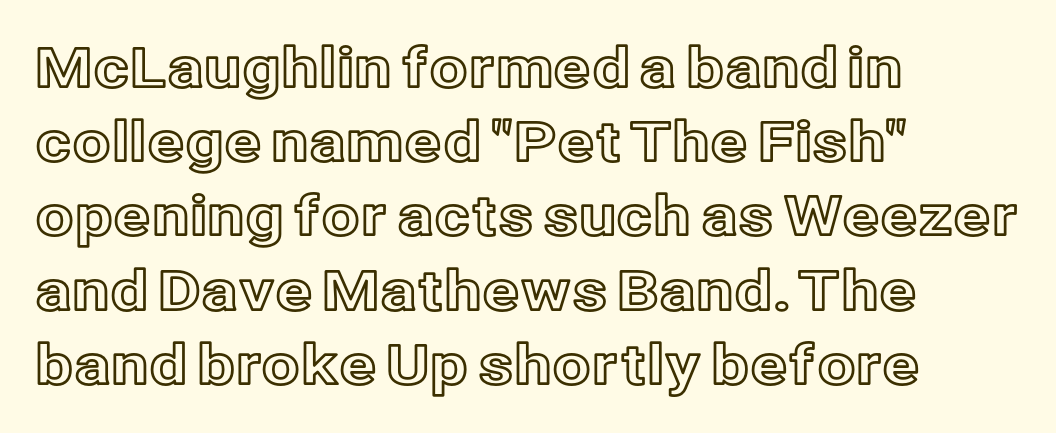
The lettering holds an erect, upright posture throughout. Each word holds together tightly as a unit, with standard inter-letter gaps. Reading down the column, the eye jumps a familiar distance to each next line. Note the varied advance widths — an 'i' is clearly narrower than an 'm'. Lines of text with bare space underneath. Left-aligned paragraph, ragged on the right.
